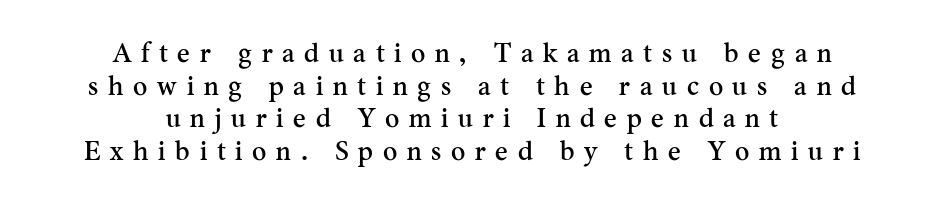
Q: Is the text italic (slanted)? A: No, it is upright.
Q: Is the text underlined? A: No.
Q: How is the paragraph aligned? A: Centered.
Q: Is the spacing between letters normal or unusually wide? A: Unusually wide.
